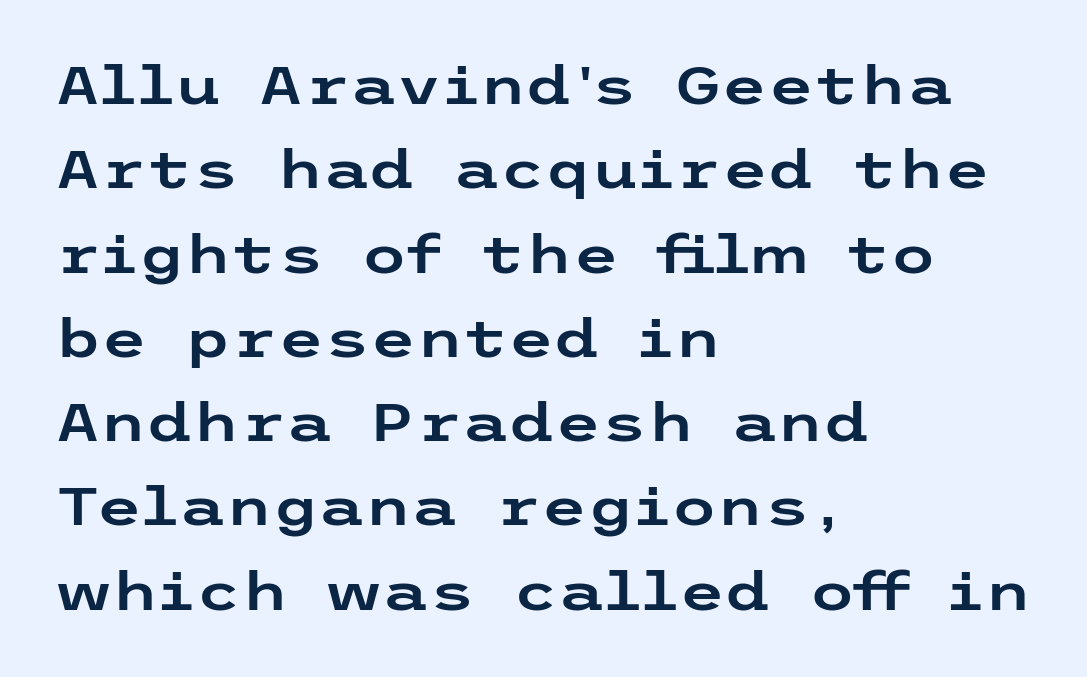
The image shows 53 px wide sans-serif type, upright; set left-aligned, normal line spacing (1.59x), normal letter spacing, not underlined; low stroke contrast and a medium x-height.
